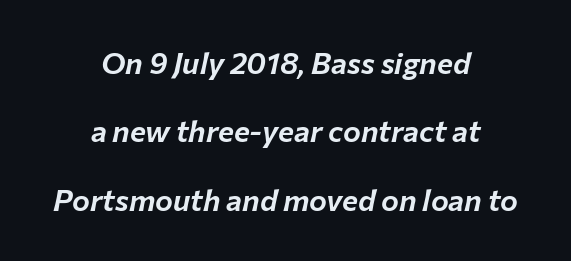
Q: Is the text italic (slanted)? A: Yes, it leans right by about 12 degrees.
Q: Is the text underlined? A: No.
Q: How is the paragraph aligned? A: Centered.
Q: Is the spacing between letters normal or unusually wide? A: Normal.
Q: Is the spacing between lines tight, normal or loose? A: Loose.
Q: Width (condensed, normal, or wide)? A: Normal.
Q: Stroke contrast? A: Low.
Q: x-height? A: Medium.
Q: Monospaced? A: No.
